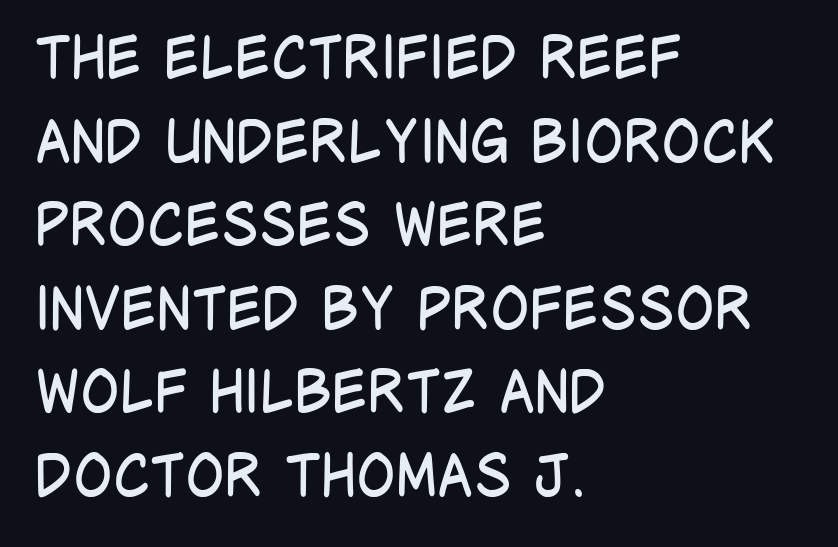
Q: Is the text bold? A: No.
Q: Is the text italic (slanted)? A: No, it is upright.
Q: Is the typeface a serif or a sans-serif typeface? A: Sans-serif.
Q: Is the text underlined? A: No.
Q: How is the paragraph aligned? A: Left-aligned.
Q: Is the spacing between letters normal or unusually wide? A: Normal.
Q: Is the spacing between lines tight, normal or loose? A: Normal.
Q: Width (condensed, normal, or wide)? A: Condensed.
Q: Stroke contrast? A: Low.
Q: x-height? A: Large.
Q: Monospaced? A: No.
